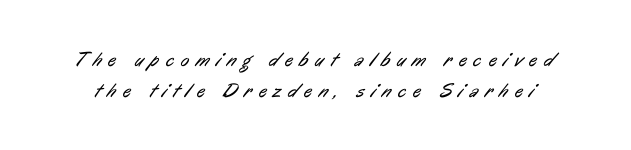
The space between consecutive lines is moderate. Vertical stems look standard width or narrower in stroke. A typesetter would call this heavily tracked-out type. Just letters on the line, the space beneath them empty.
